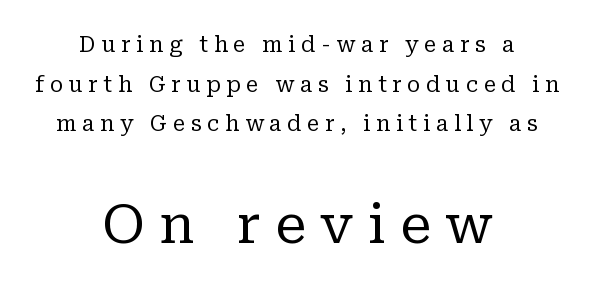
This is the regular roman posture of the typeface. The characters display serif detailing at their extremities. The gaps between neighbouring characters are conspicuously large. The face used here appears at its bigger size in the lower chunk. The strokes are not fattened; the text isn't bold.
